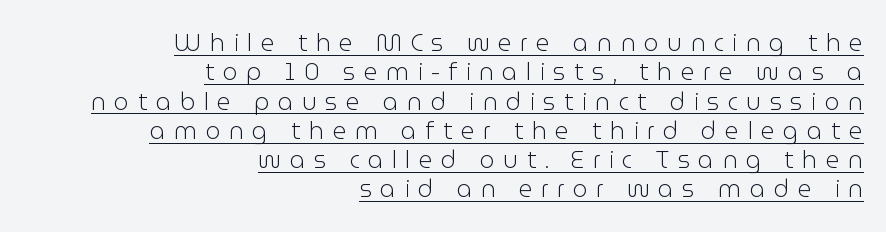
The image shows 24 px text type, upright; set right-aligned, line spacing 1.22x, unusually wide letter spacing (+0.35 em), underlined.
